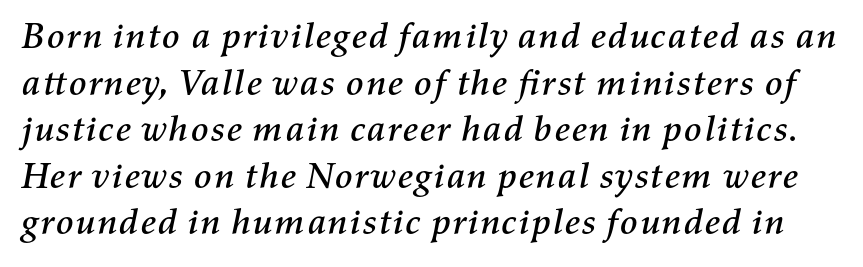
Q: Is the text italic (slanted)? A: Yes, it leans right by about 11 degrees.
Q: Is the text underlined? A: No.
Q: Is the spacing between letters normal or unusually wide? A: Normal.
Q: Is the spacing between lines tight, normal or loose? A: Normal.
Q: Width (condensed, normal, or wide)? A: Normal.
Q: Stroke contrast? A: Medium.
Q: x-height? A: Medium.
Q: Monospaced? A: No.
